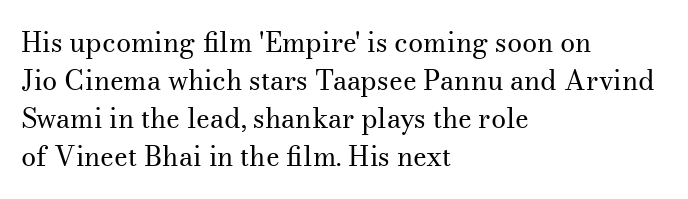
The image shows 27 px text type, upright; set left-aligned, normal line spacing (1.41x), normal letter spacing, not underlined.
